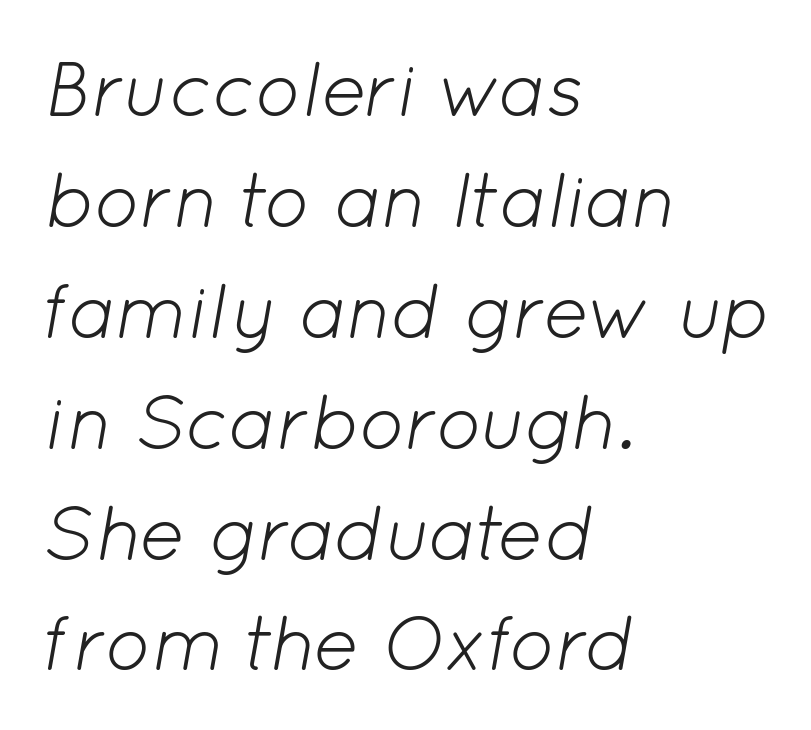
The image shows 77 px light type, italic (leaning right); set left-aligned, normal line spacing (1.44x), normal letter spacing, not underlined; low stroke contrast and a medium x-height.
